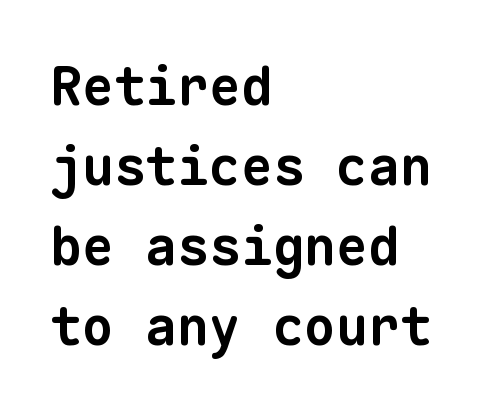
Q: Is the text bold? A: Yes.
Q: Is the typeface a serif or a sans-serif typeface? A: Sans-serif.
Q: Is the text underlined? A: No.
Q: How is the paragraph aligned? A: Left-aligned.
Q: Is the spacing between letters normal or unusually wide? A: Normal.
Q: Is the spacing between lines tight, normal or loose? A: Normal.
Q: Width (condensed, normal, or wide)? A: Normal.
Q: Stroke contrast? A: Low.
Q: x-height? A: Medium.
Q: Monospaced? A: Yes.
